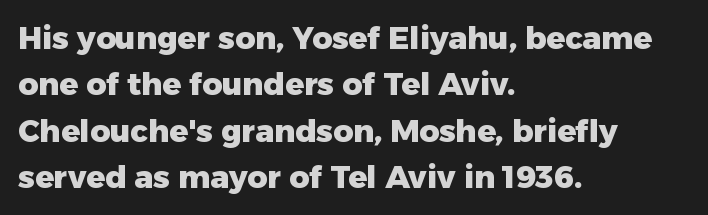
The axis of the letterforms is exactly vertical. Nothing unusual about the tracking: characters are spaced as the font intends. Regarding leading, the lines here are spaced in the standard way. The face used here is proportionally spaced, like ordinary book or web type. The characters look thick and weighty, a clear bold. Unlike a traditional serif, this face leaves its strokes unadorned.
